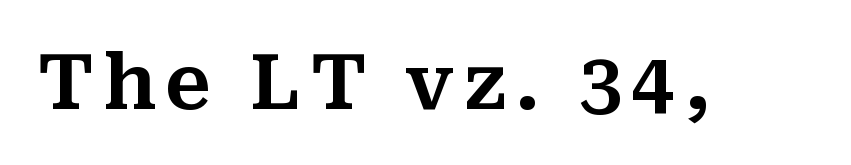
Q: Is the text italic (slanted)? A: No, it is upright.
Q: Is the typeface a serif or a sans-serif typeface? A: Serif.
Q: Is the text underlined? A: No.
Q: Width (condensed, normal, or wide)? A: Normal.
Q: Stroke contrast? A: Medium.
Q: x-height? A: Medium.
Q: Monospaced? A: No.
